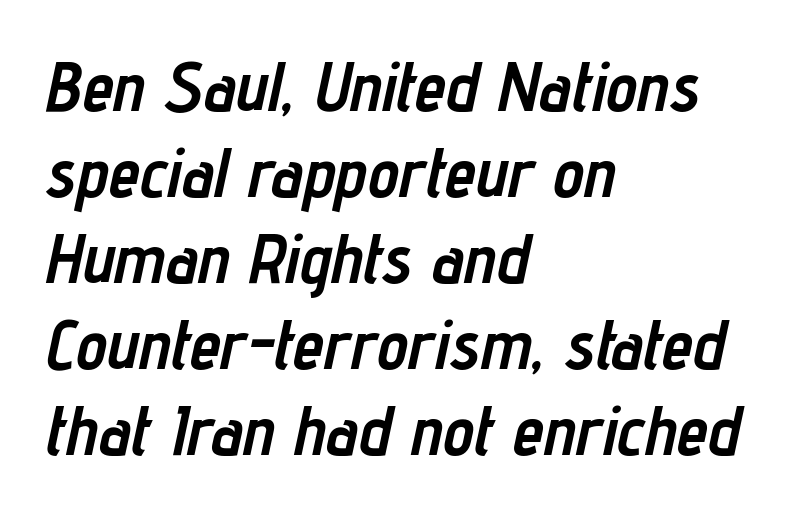
Words appear dense and cohesive because spacing is normal. Spacing verdict: proportional, widths tailored to each character. Strokes here are thick enough to call this a true bold. Layout note: lines flush left. Emphasis-style slanted type is in use. Each row of text sits above clean, open space.
